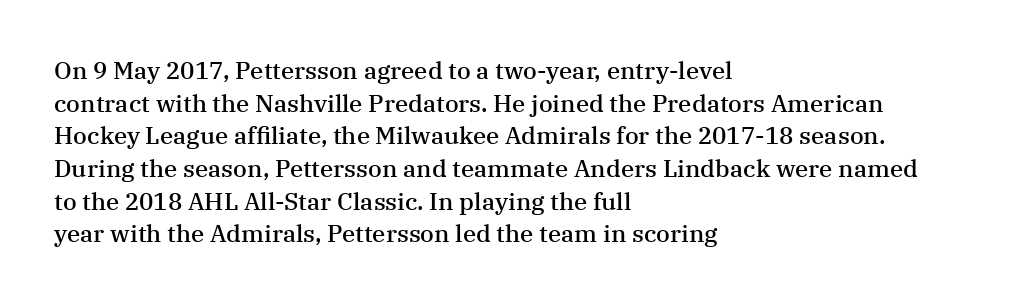
{"italic": "no", "bold": "semi", "underline": "no", "align": "left", "line_spacing": "normal", "line_spacing_ratio": 1.36, "letter_spacing": "normal", "letter_spacing_em": 0.0, "glyph_px": 24}
